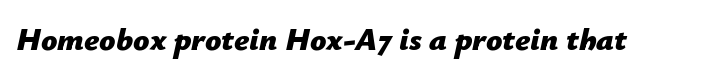
Q: Is the text bold? A: Yes.
Q: Is the text italic (slanted)? A: Yes, it leans right by about 12 degrees.
Q: Is the text underlined? A: No.
Q: Is the spacing between letters normal or unusually wide? A: Normal.
Q: Width (condensed, normal, or wide)? A: Normal.
Q: Stroke contrast? A: Low.
Q: x-height? A: Medium.
Q: Monospaced? A: No.
